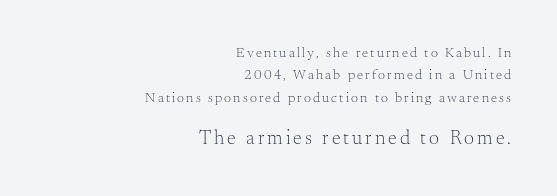
The image shows 20 px text type, upright; set right-aligned, normal line spacing (1.59x), not underlined; the second (bottom) block is 1.43x larger.
